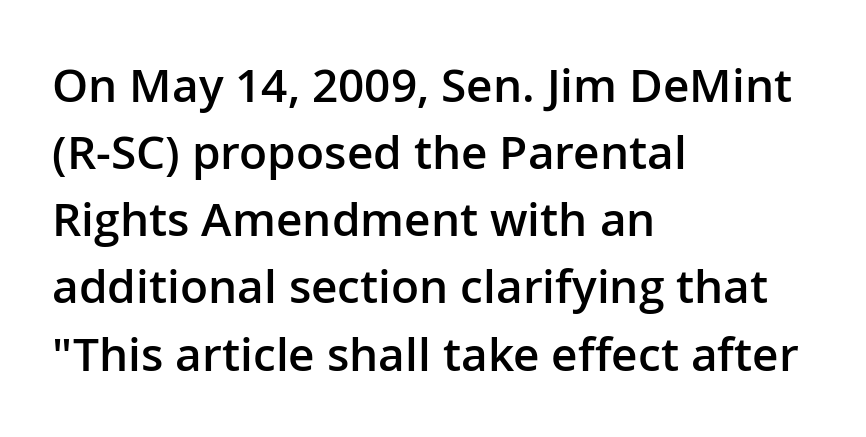
Line spacing here is normal. In terms of posture, this sample is upright. On the weight axis this lands at semibold, roughly 600. Horizontal alignment here is leftward, the default for most running prose. Here the glyphs are tracked normally, forming tight word shapes. This sample has the flowing, uneven cadence of proportional lettering.
